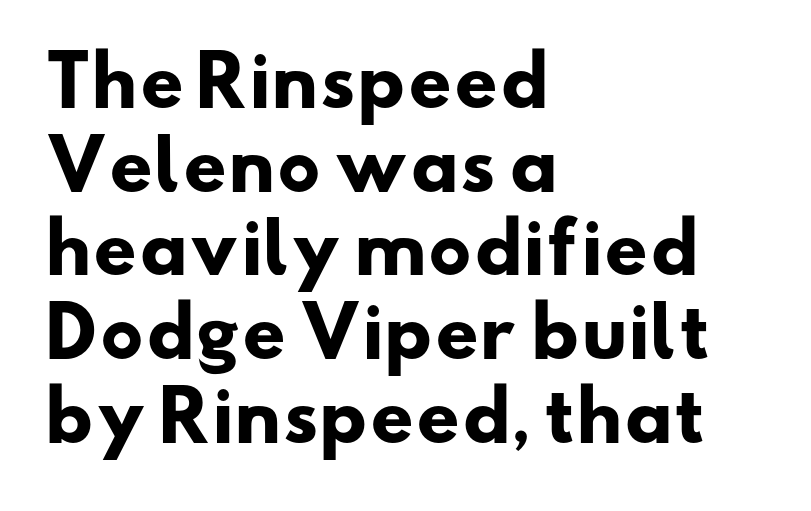
{"serif": "no", "bold": "yes", "weight": "heavy", "width": "wide", "stroke_contrast": "low", "x_height": "small", "monospaced": "no", "underline": "no", "align": "left", "line_spacing_ratio": 1.23, "letter_spacing": "normal", "letter_spacing_em": 0.0, "glyph_px": 68}
